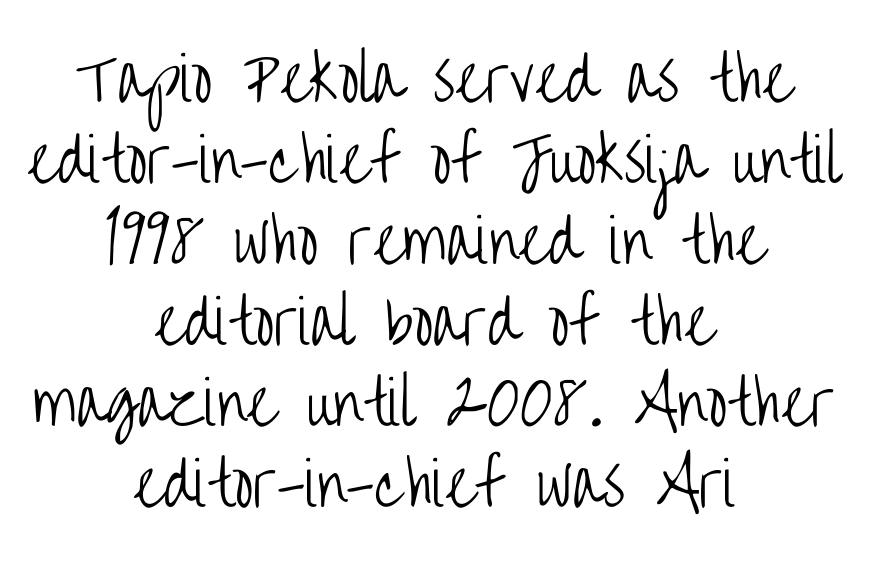
The rendering shows plain stroke endings on the letterforms — a sans-serif design. Nope, not italic — everything's standing straight. The passage shown stacks its lines at a standard gap. Alignment: centered. Words float on clear page, feet unadorned. Observe the ordinary spacing: letters are neighbours, not strangers.
